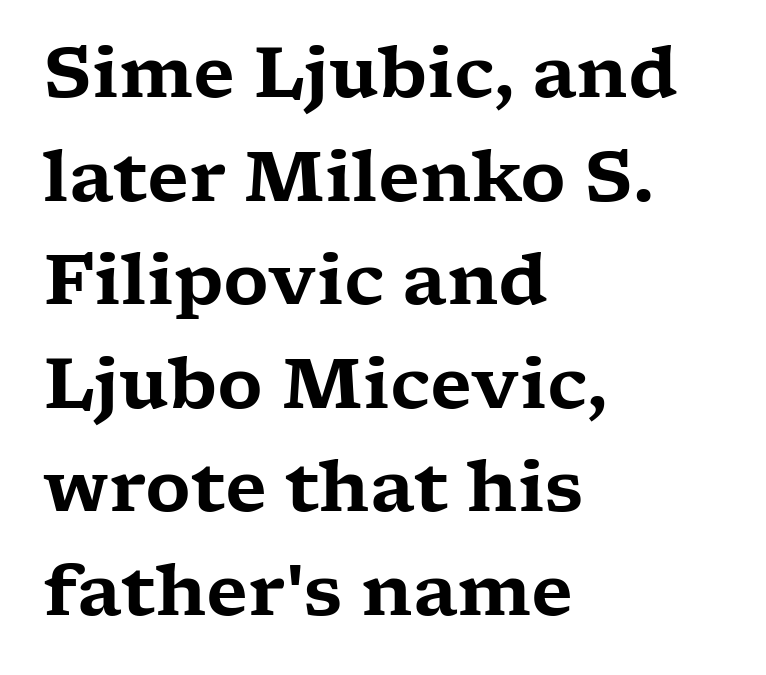
{"serif": "yes", "italic": "no", "width": "wide", "stroke_contrast": "low", "x_height": "medium", "monospaced": "no", "underline": "no", "align": "left", "line_spacing": "normal", "line_spacing_ratio": 1.48, "letter_spacing": "normal", "letter_spacing_em": 0.0, "glyph_px": 70}
